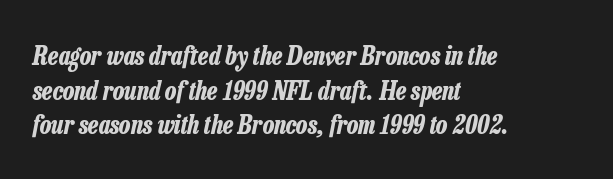
Inter-character spacing is left at the font's built-in metrics. The rendering anchors every line to the left-hand side. The space beneath each line is pristine and unruled. Pretty heavy lettering here — definitely bold.
